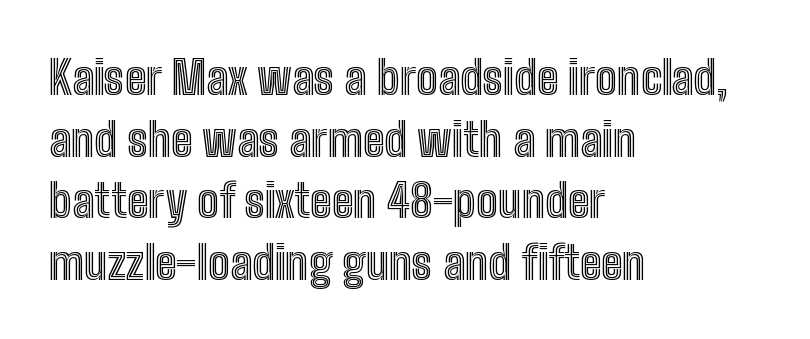
{"italic": "no", "width": "condensed", "x_height": "medium", "monospaced": "no", "underline": "no", "align": "left", "line_spacing": "normal", "line_spacing_ratio": 1.34, "letter_spacing": "normal", "letter_spacing_em": 0.0, "glyph_px": 46}
